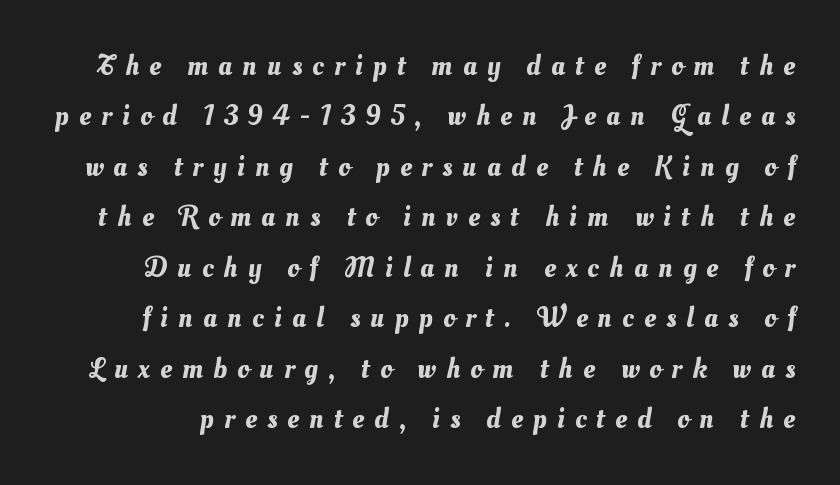
{"width": "normal", "stroke_contrast": "medium", "x_height": "small", "monospaced": "no", "underline": "no", "line_spacing_ratio": 1.74, "letter_spacing": "wide", "letter_spacing_em": 0.35, "glyph_px": 29}
